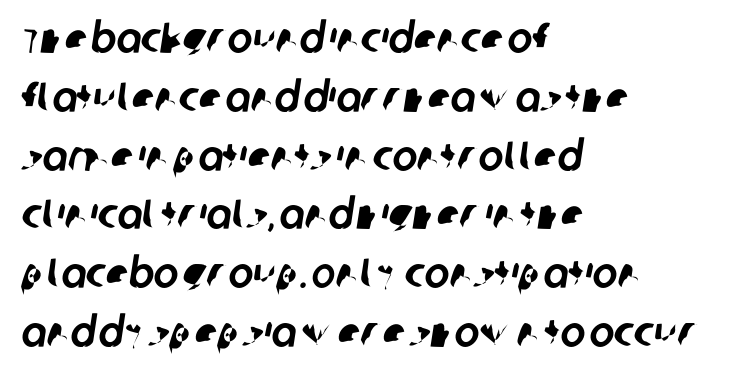
{"serif": "no", "width": "normal", "stroke_contrast": "low", "x_height": "large", "monospaced": "no", "underline": "no", "align": "left", "line_spacing": "normal", "line_spacing_ratio": 1.4, "letter_spacing": "normal", "letter_spacing_em": 0.0, "glyph_px": 42}
